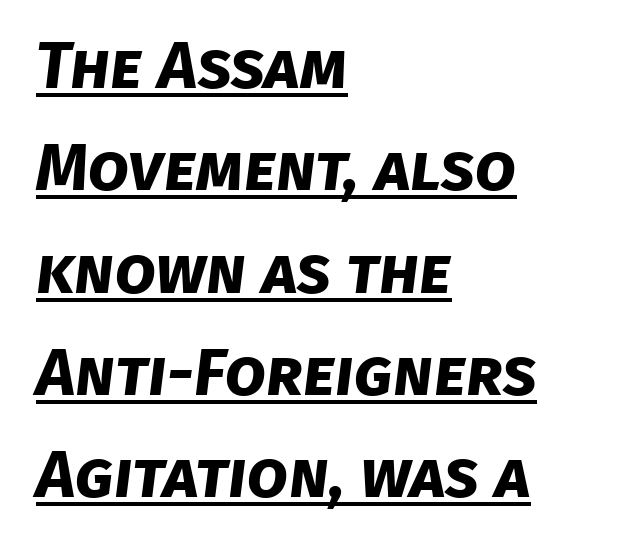
{"serif": "no", "bold": "yes", "weight": "bold", "width": "normal", "stroke_contrast": "low", "x_height": "large", "monospaced": "no", "underline": "yes", "align": "left", "line_spacing": "normal", "line_spacing_ratio": 1.55, "letter_spacing": "normal", "letter_spacing_em": 0.0, "glyph_px": 66}
